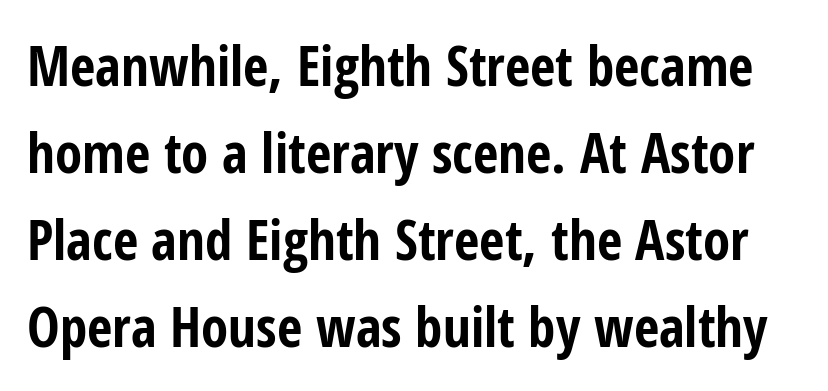
Q: Is the text bold? A: Yes.
Q: Is the text italic (slanted)? A: No, it is upright.
Q: Is the typeface a serif or a sans-serif typeface? A: Sans-serif.
Q: Is the text underlined? A: No.
Q: Is the spacing between letters normal or unusually wide? A: Normal.
Q: Is the spacing between lines tight, normal or loose? A: Normal.
Q: Width (condensed, normal, or wide)? A: Condensed.
Q: Stroke contrast? A: Low.
Q: x-height? A: Medium.
Q: Monospaced? A: No.
